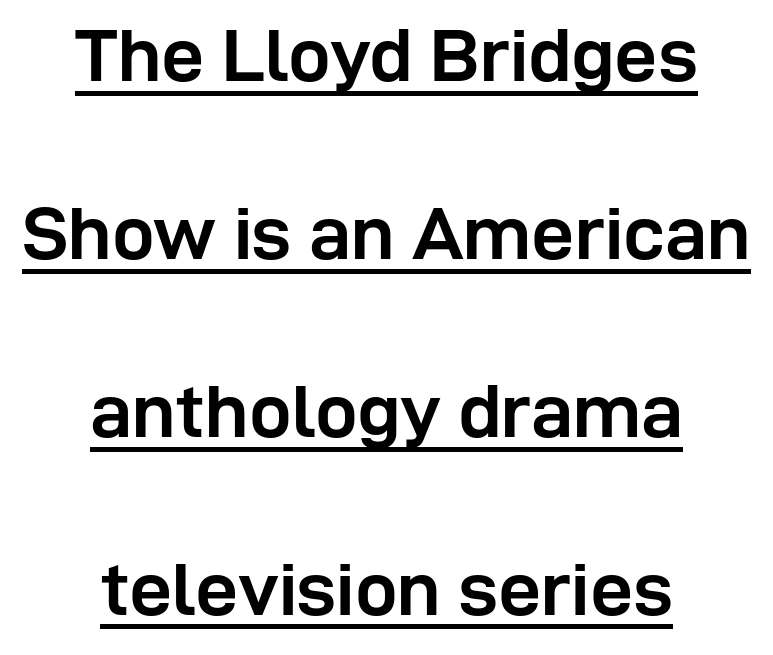
{"serif": "no", "italic": "no", "bold": "yes", "weight": "semibold", "width": "normal", "stroke_contrast": "low", "x_height": "medium", "monospaced": "no", "underline": "yes", "align": "center", "line_spacing": "loose", "line_spacing_ratio": 2.34, "letter_spacing": "normal", "letter_spacing_em": 0.0, "glyph_px": 76}
